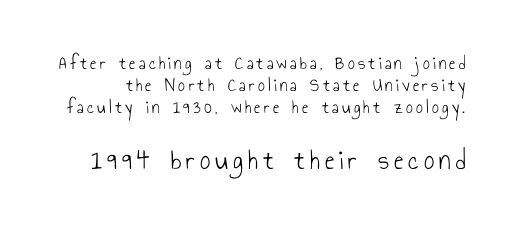
The image shows 29 px light, condensed sans-serif type, upright; set line spacing 1.17x, not underlined; the second (bottom) block is 1.53x larger; low stroke contrast and a small x-height.
